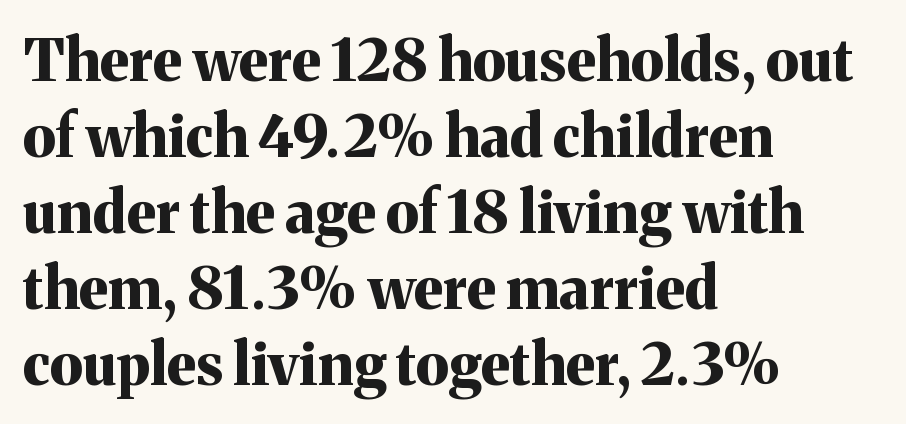
{"serif": "yes", "italic": "no", "bold": "yes", "weight": "bold", "width": "normal", "stroke_contrast": "medium", "x_height": "medium", "monospaced": "no", "underline": "no", "align": "left", "line_spacing": "normal", "line_spacing_ratio": 1.31, "letter_spacing": "normal", "letter_spacing_em": 0.0, "glyph_px": 58}
